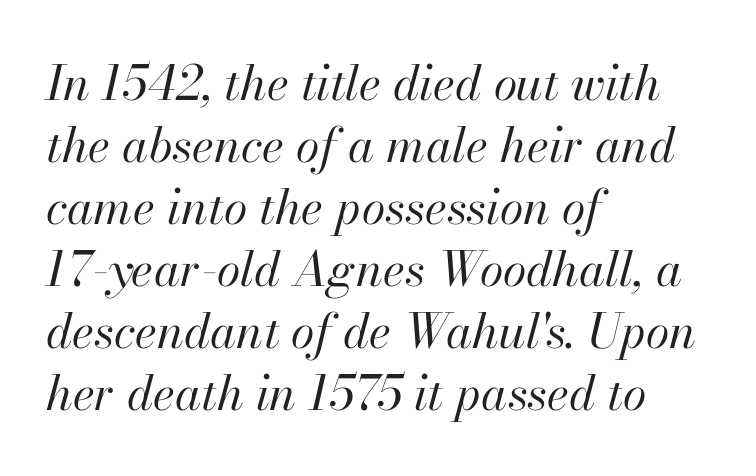
{"italic": "yes", "lean": "right", "slant_degrees": 13, "bold": "no", "weight": "regular", "width": "normal", "stroke_contrast": "high", "x_height": "small", "monospaced": "no", "underline": "no", "align": "left", "line_spacing": "normal", "line_spacing_ratio": 1.29, "letter_spacing": "normal", "letter_spacing_em": 0.0, "glyph_px": 48}
